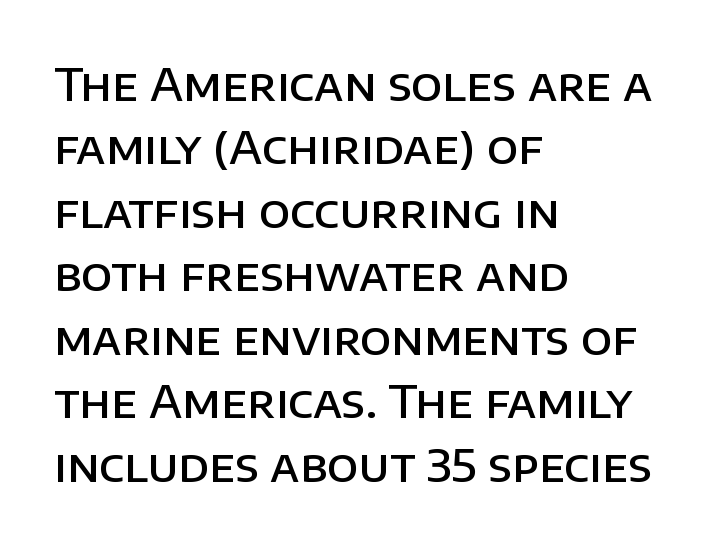
The image shows 45 px semibold sans-serif type, upright; set left-aligned, normal line spacing (1.41x), normal letter spacing, not underlined; low stroke contrast and a large x-height.
